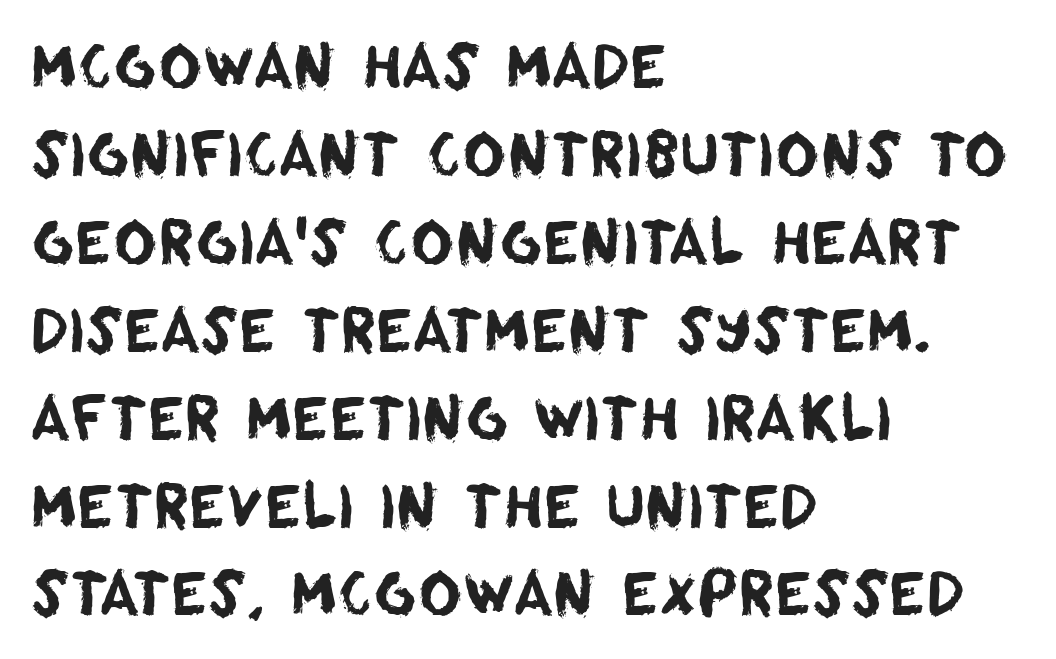
The image shows 59 px sans-serif type; set left-aligned, normal line spacing (1.49x), normal letter spacing, not underlined; low stroke contrast and a large x-height.
